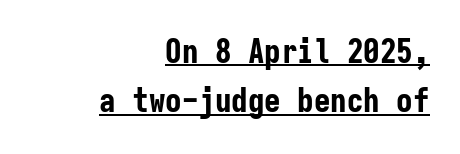
{"serif": "no", "italic": "no", "bold": "yes", "weight": "bold", "width": "condensed", "stroke_contrast": "low", "x_height": "medium", "monospaced": "yes", "underline": "yes", "align": "right", "line_spacing": "normal", "line_spacing_ratio": 1.49, "letter_spacing": "normal", "letter_spacing_em": 0.0, "glyph_px": 33}
